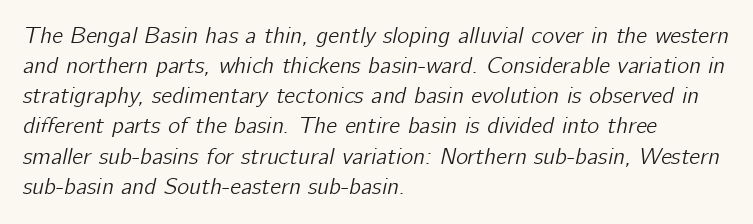
The face used here is rendered with its standard letterfit. A typesetter would call this leading conventional body-copy spacing. The passage is arranged the way most books set body copy — flush left. Underline: absent. Slanted lettering throughout.
